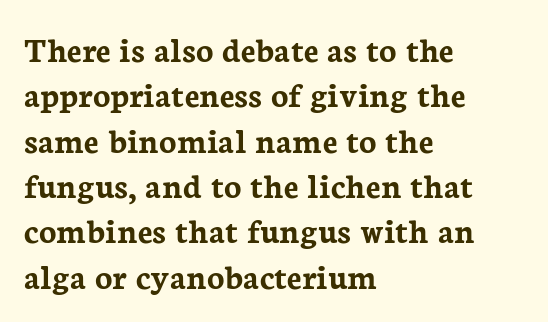
{"serif": "yes", "italic": "no", "bold": "yes", "weight": "semibold", "width": "normal", "stroke_contrast": "low", "x_height": "medium", "monospaced": "no", "underline": "no", "align": "left", "line_spacing": "normal", "line_spacing_ratio": 1.26, "letter_spacing": "normal", "letter_spacing_em": 0.0, "glyph_px": 36}
